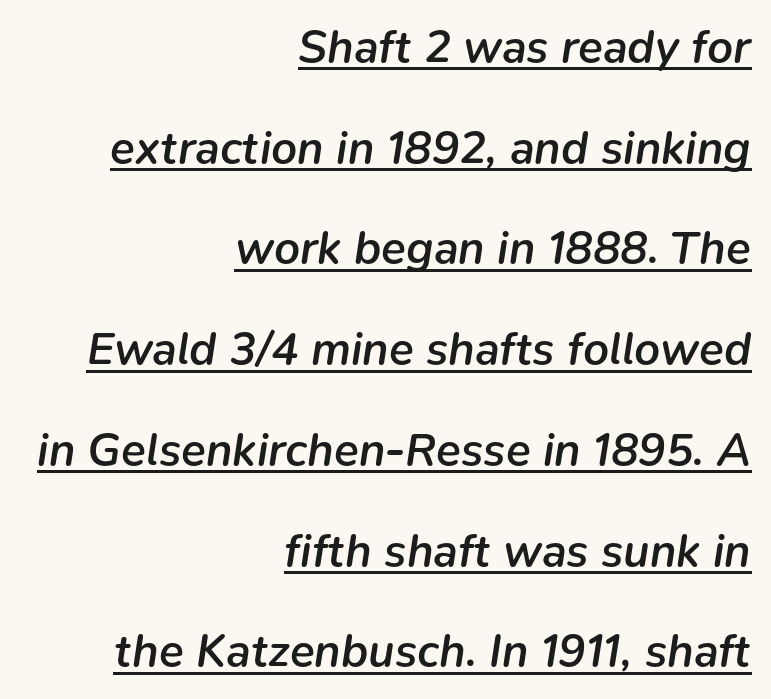
The image shows 46 px semibold type, italic (leaning right); set right-aligned, loose line spacing (2.19x), normal letter spacing, underlined; low stroke contrast and a medium x-height.
